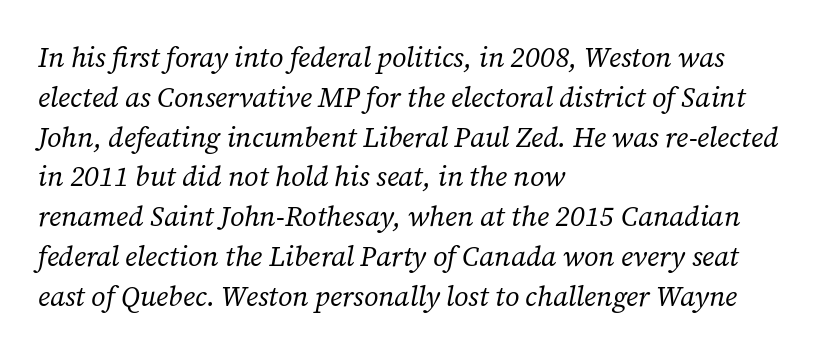
The image shows 28 px regular-weight serif type, italic (leaning right); set left-aligned, normal line spacing (1.42x), normal letter spacing, not underlined; low stroke contrast and a medium x-height.
